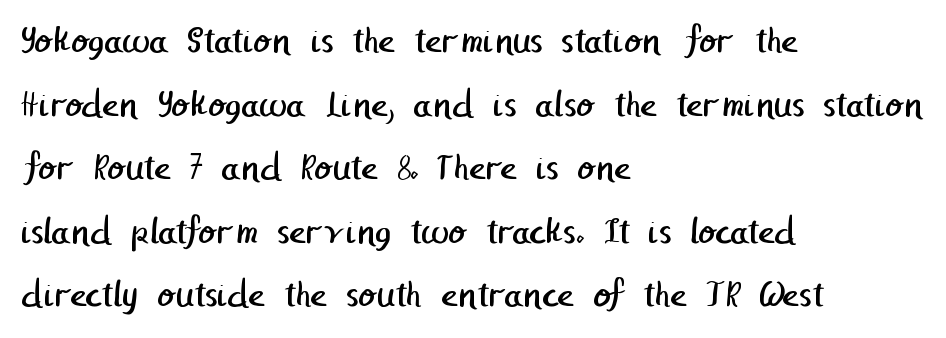
Q: Is the text bold? A: No.
Q: Is the typeface a serif or a sans-serif typeface? A: Sans-serif.
Q: Is the text underlined? A: No.
Q: How is the paragraph aligned? A: Left-aligned.
Q: Is the spacing between letters normal or unusually wide? A: Normal.
Q: Is the spacing between lines tight, normal or loose? A: Normal.
Q: Width (condensed, normal, or wide)? A: Normal.
Q: Stroke contrast? A: Low.
Q: x-height? A: Medium.
